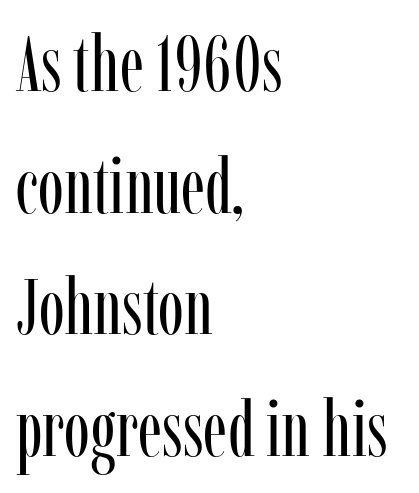
{"serif": "yes", "italic": "no", "bold": "no", "weight": "regular", "width": "condensed", "stroke_contrast": "low", "x_height": "medium", "monospaced": "no", "underline": "no", "align": "left", "line_spacing": "normal", "line_spacing_ratio": 1.56, "letter_spacing": "normal", "letter_spacing_em": 0.0, "glyph_px": 78}
